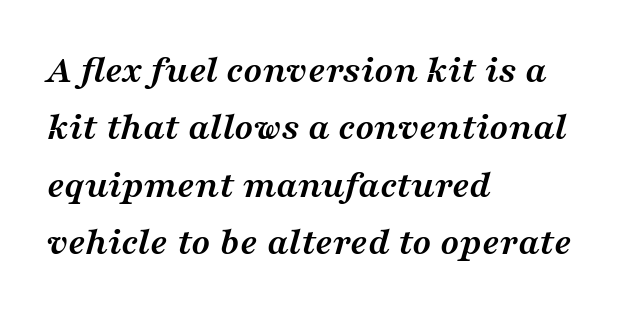
Is the type bold? Yes — the strokes are clearly thick and heavy. The block of text has a typical density, with ordinary space between rows. This sample uses a serif face. These lines were composed using italics. The face used here is proportionally spaced, like ordinary book or web type. You could call the tracking neutral — neither tight nor loose.
